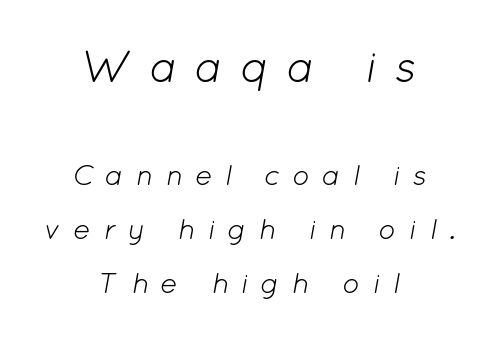
{"italic": "yes", "lean": "right", "slant_degrees": 12, "bold": "no", "weight": "light", "width": "normal", "stroke_contrast": "low", "x_height": "medium", "monospaced": "no", "underline": "no", "align": "center", "line_spacing_ratio": 1.86, "letter_spacing": "wide", "letter_spacing_em": 0.41, "larger_block": "first", "size_ratio": 1.52, "glyph_px": 44}
